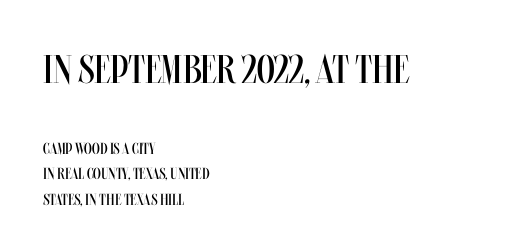
Q: Is the text bold? A: No.
Q: Is the text italic (slanted)? A: No, it is upright.
Q: Is the text underlined? A: No.
Q: How is the paragraph aligned? A: Left-aligned.
Q: Is the spacing between letters normal or unusually wide? A: Normal.
Q: Is the spacing between lines tight, normal or loose? A: Normal.
Q: Which block of text is set in a larger size, the first (top) or the second (bottom)? A: The first (top) one.
Q: Width (condensed, normal, or wide)? A: Condensed.
Q: Stroke contrast? A: Medium.
Q: x-height? A: Large.
Q: Monospaced? A: No.
